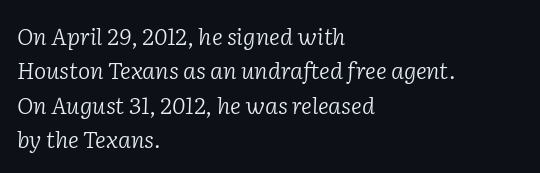
Q: Is the text bold? A: No.
Q: Is the text italic (slanted)? A: Yes, it leans right by about 2 degrees.
Q: Is the text underlined? A: No.
Q: How is the paragraph aligned? A: Left-aligned.
Q: Is the spacing between letters normal or unusually wide? A: Normal.
Q: Is the spacing between lines tight, normal or loose? A: Normal.
